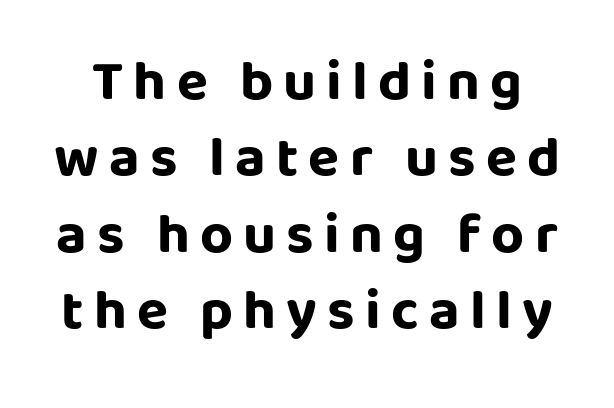
Q: Is the text bold? A: Yes.
Q: Is the text italic (slanted)? A: No, it is upright.
Q: Is the typeface a serif or a sans-serif typeface? A: Sans-serif.
Q: Is the text underlined? A: No.
Q: Is the spacing between lines tight, normal or loose? A: Normal.
Q: Width (condensed, normal, or wide)? A: Normal.
Q: Stroke contrast? A: Low.
Q: x-height? A: Large.
Q: Monospaced? A: No.
